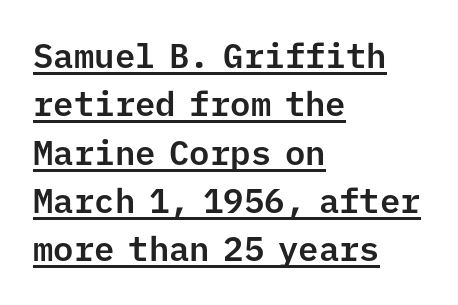
The image shows 34 px sans-serif type, upright, monospaced; set left-aligned, normal line spacing (1.42x), normal letter spacing, underlined; low stroke contrast and a medium x-height.
